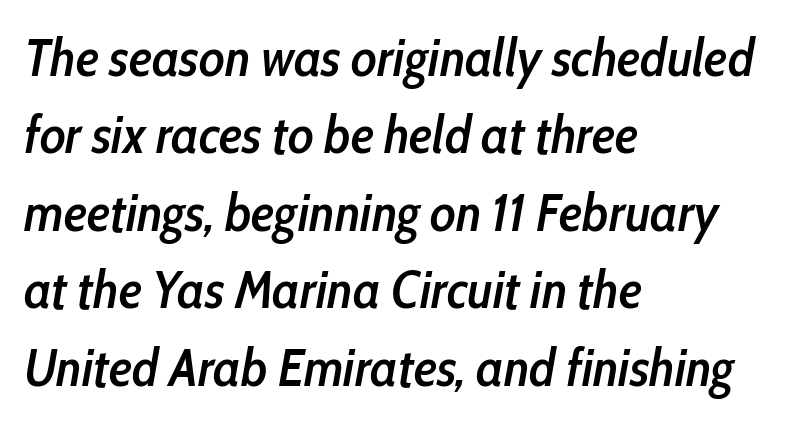
Think of a printed novel: that variable character pitch is what you see here. The lines sit at an ordinary, default distance from one another. The sample has been set in demibold, a notch under bold. The setting favours the left margin, as ordinary paragraphs usually do. The face used here is rendered with its standard letterfit.
